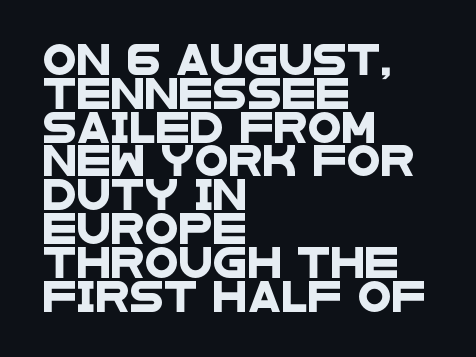
Q: Is the typeface a serif or a sans-serif typeface? A: Sans-serif.
Q: Is the text underlined? A: No.
Q: How is the paragraph aligned? A: Left-aligned.
Q: Is the spacing between letters normal or unusually wide? A: Normal.
Q: Is the spacing between lines tight, normal or loose? A: Tight.
Q: Width (condensed, normal, or wide)? A: Wide.
Q: Stroke contrast? A: Low.
Q: x-height? A: Large.
Q: Monospaced? A: No.
